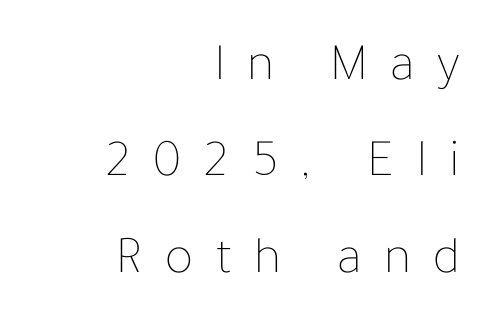
Q: Is the text bold? A: No.
Q: Is the text italic (slanted)? A: No, it is upright.
Q: Is the text underlined? A: No.
Q: How is the paragraph aligned? A: Right-aligned.
Q: Is the spacing between letters normal or unusually wide? A: Unusually wide.
Q: Width (condensed, normal, or wide)? A: Normal.
Q: Stroke contrast? A: Low.
Q: x-height? A: Medium.
Q: Monospaced? A: No.
